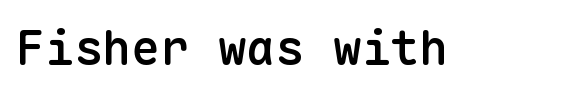
The image shows 48 px semibold sans-serif type, upright, monospaced; set normal letter spacing, not underlined; low stroke contrast and a medium x-height.
